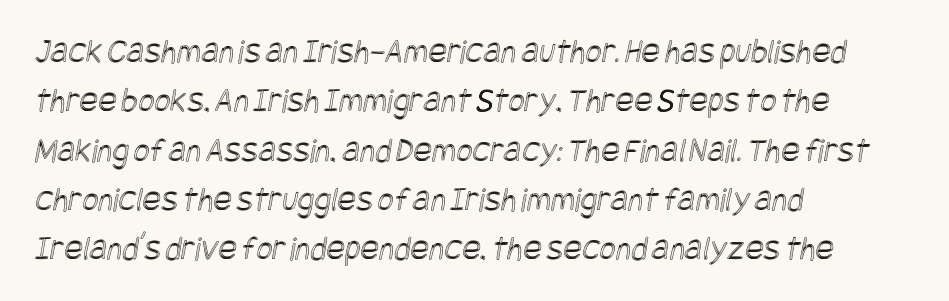
Q: Is the text underlined? A: No.
Q: How is the paragraph aligned? A: Left-aligned.
Q: Is the spacing between letters normal or unusually wide? A: Normal.
Q: Is the spacing between lines tight, normal or loose? A: Normal.
Q: Width (condensed, normal, or wide)? A: Condensed.
Q: x-height? A: Large.
